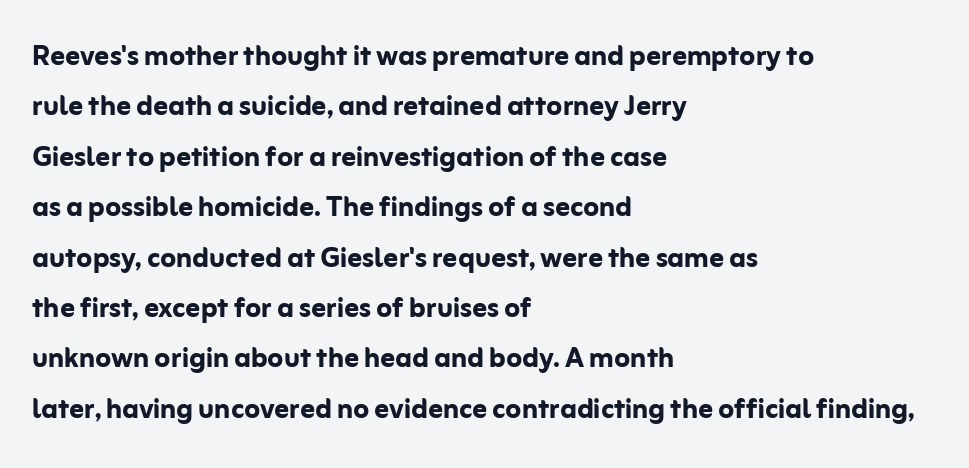
Line beginnings align vertically; line endings do not. Here the glyphs are tracked normally, forming tight word shapes. Evenly set lines give the paragraph a standard silhouette. Grotesque or geometric, the face here clearly has no serifs. A typesetter would mark this as roman, not italic.
